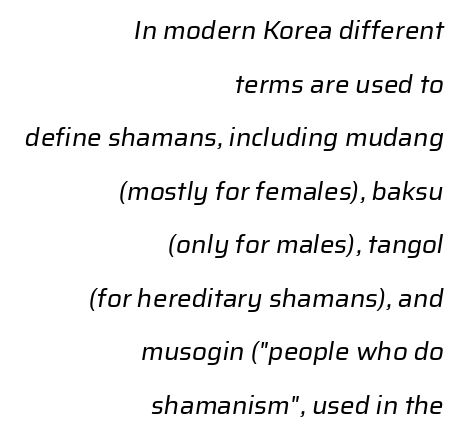
The image shows 26 px text type; set right-aligned, loose line spacing (2.06x), normal letter spacing, not underlined.
